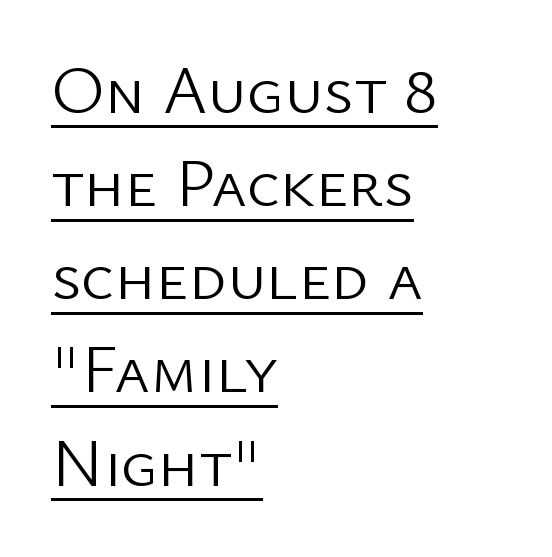
The image shows 68 px light sans-serif type, upright; set left-aligned, normal line spacing (1.37x), normal letter spacing, underlined; low stroke contrast and a medium x-height.
